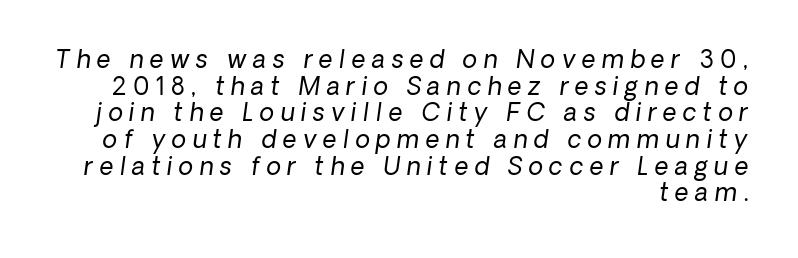
Q: Is the text bold? A: No.
Q: Is the text italic (slanted)? A: Yes, it leans right by about 8 degrees.
Q: Is the text underlined? A: No.
Q: How is the paragraph aligned? A: Right-aligned.
Q: Is the spacing between letters normal or unusually wide? A: Unusually wide.
Q: Is the spacing between lines tight, normal or loose? A: Tight.
